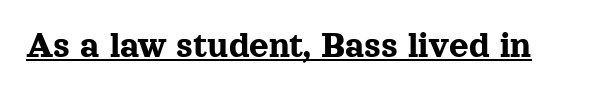
The image shows 38 px serif type, upright; set normal letter spacing, underlined; a medium x-height.
